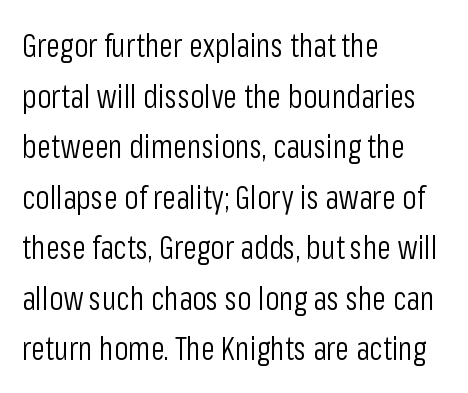
Q: Is the text bold? A: No.
Q: Is the text italic (slanted)? A: No, it is upright.
Q: Is the typeface a serif or a sans-serif typeface? A: Sans-serif.
Q: Is the text underlined? A: No.
Q: How is the paragraph aligned? A: Left-aligned.
Q: Is the spacing between letters normal or unusually wide? A: Normal.
Q: Is the spacing between lines tight, normal or loose? A: Normal.
Q: Width (condensed, normal, or wide)? A: Condensed.
Q: Stroke contrast? A: Low.
Q: x-height? A: Medium.
Q: Monospaced? A: No.
